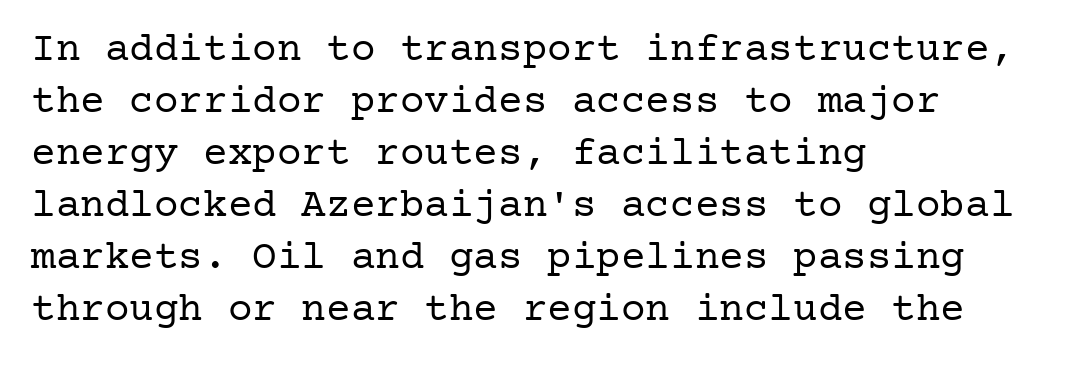
Standard letterfit; no display-style spreading of the glyphs. In terms of posture, this sample is upright. Just letters on the line, the space beneath them empty. Weight: not bold — regular or lighter.
